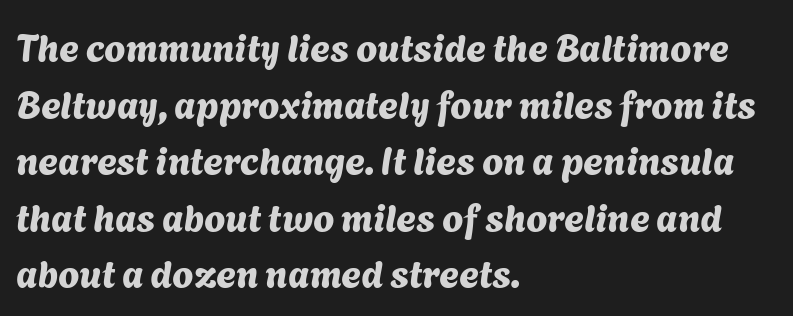
Line spacing here is normal. Standard letterfit; no display-style spreading of the glyphs. This rendering features lettering with no underline. Each letter keeps its own natural width here, so spacing adapts to shape. Is this a sans? Yes — the strokes have no serifs.
